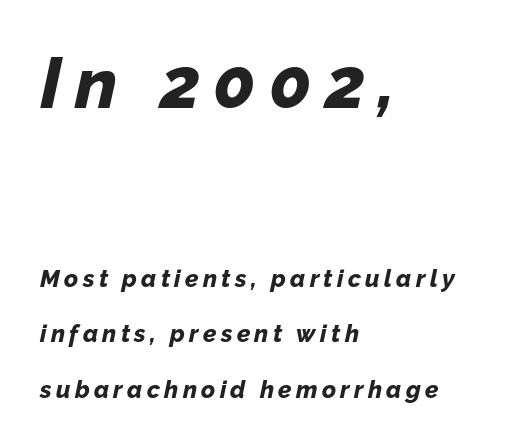
{"italic": "yes", "lean": "right", "slant_degrees": 12, "bold": "yes", "weight": "bold", "width": "normal", "stroke_contrast": "low", "x_height": "medium", "monospaced": "no", "underline": "no", "align": "left", "line_spacing": "loose", "line_spacing_ratio": 2.31, "larger_block": "first", "size_ratio": 3.0, "glyph_px": 72}
